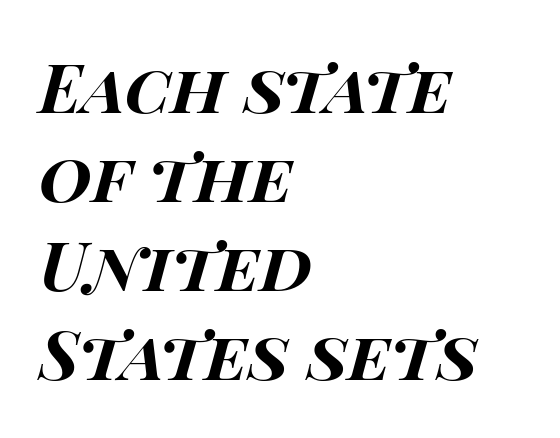
A classic flush-left, rag-right setting is used for this passage. Quick note: interline space is typical. Is the type slanted? Yes — the strokes lean at a clear angle. The face used here is rendered with its standard letterfit.
